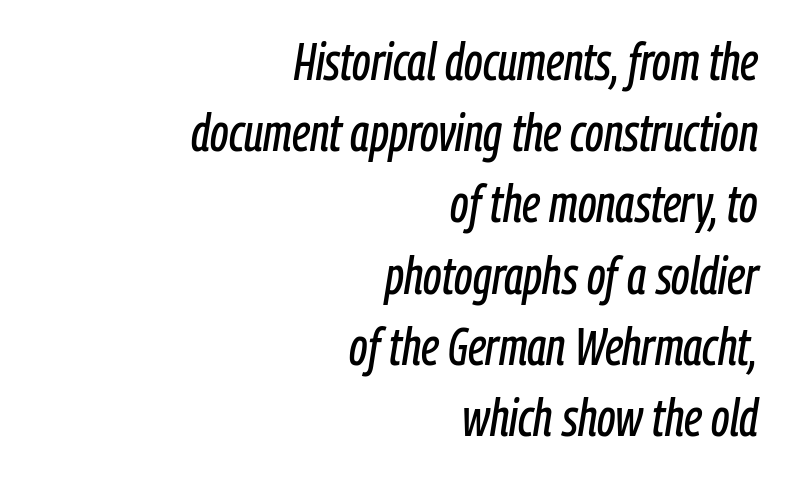
{"italic": "yes", "lean": "right", "slant_degrees": 9, "width": "condensed", "stroke_contrast": "low", "x_height": "medium", "monospaced": "no", "underline": "no", "align": "right", "line_spacing": "normal", "line_spacing_ratio": 1.37, "letter_spacing": "normal", "letter_spacing_em": 0.0, "glyph_px": 52}
